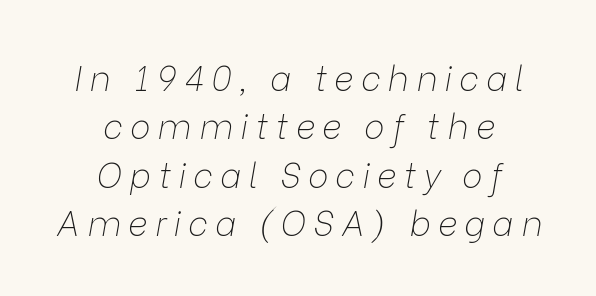
Q: Is the text bold? A: No.
Q: Is the text italic (slanted)? A: Yes, it leans right by about 9 degrees.
Q: Is the text underlined? A: No.
Q: How is the paragraph aligned? A: Centered.
Q: Is the spacing between letters normal or unusually wide? A: Unusually wide.
Q: Is the spacing between lines tight, normal or loose? A: Normal.
Q: Width (condensed, normal, or wide)? A: Normal.
Q: Stroke contrast? A: Low.
Q: x-height? A: Medium.
Q: Monospaced? A: No.
